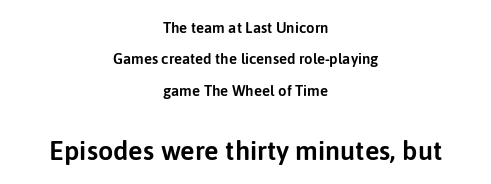
Q: Is the text italic (slanted)? A: No, it is upright.
Q: Is the text underlined? A: No.
Q: How is the paragraph aligned? A: Centered.
Q: Is the spacing between letters normal or unusually wide? A: Normal.
Q: Is the spacing between lines tight, normal or loose? A: Loose.
Q: Which block of text is set in a larger size, the first (top) or the second (bottom)? A: The second (bottom) one.
